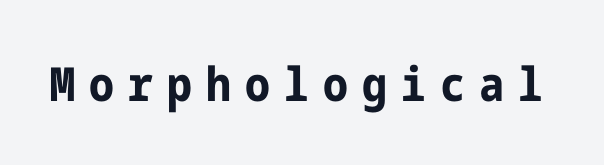
The image shows 47 px bold, condensed sans-serif type, upright; set unusually wide letter spacing (+0.3 em), not underlined; low stroke contrast and a medium x-height.
